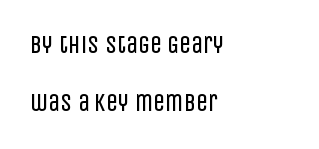
Q: Is the text bold? A: No.
Q: Is the text italic (slanted)? A: No, it is upright.
Q: Is the text underlined? A: No.
Q: How is the paragraph aligned? A: Left-aligned.
Q: Is the spacing between letters normal or unusually wide? A: Normal.
Q: Is the spacing between lines tight, normal or loose? A: Loose.
